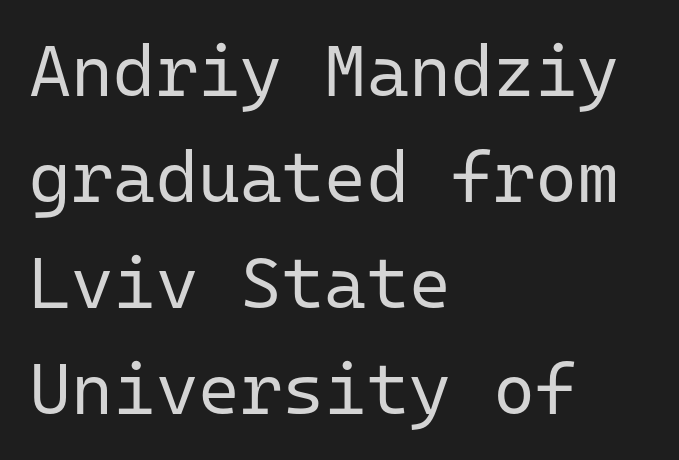
Quick note: interline space is typical. Does the copy run flush right? No — it runs flush left. The letters march in equal steps, a hallmark of fixed-pitch type. The typography opts for an upright posture over an oblique one. Vertical stems look standard width or narrower in stroke. The letters carry no serifs — their stems end cleanly without finishing strokes.
